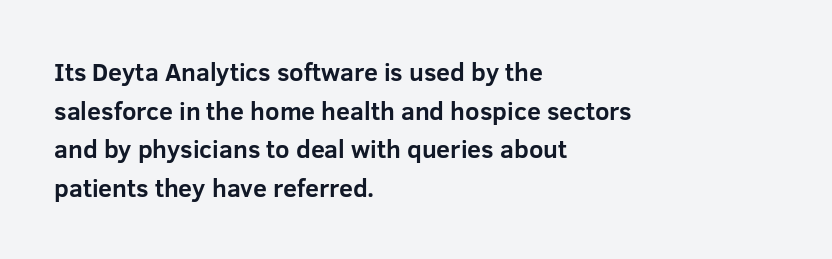
Lines of text with bare space underneath. Default kerning and tracking; the words read as compact shapes. Typeset ragged right — the left edge is the straight one. Regarding leading, the lines here are spaced in the standard way. Every stem runs plumb, perpendicular to the baseline.
